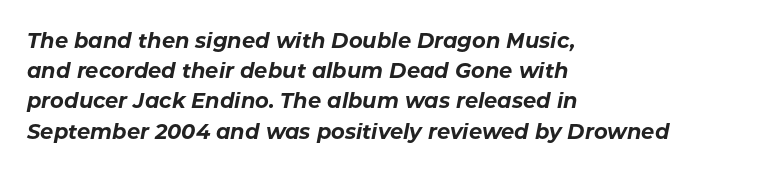
Q: Is the text bold? A: Yes.
Q: Is the text italic (slanted)? A: Yes, it leans right by about 11 degrees.
Q: Is the text underlined? A: No.
Q: How is the paragraph aligned? A: Left-aligned.
Q: Is the spacing between letters normal or unusually wide? A: Normal.
Q: Is the spacing between lines tight, normal or loose? A: Normal.
